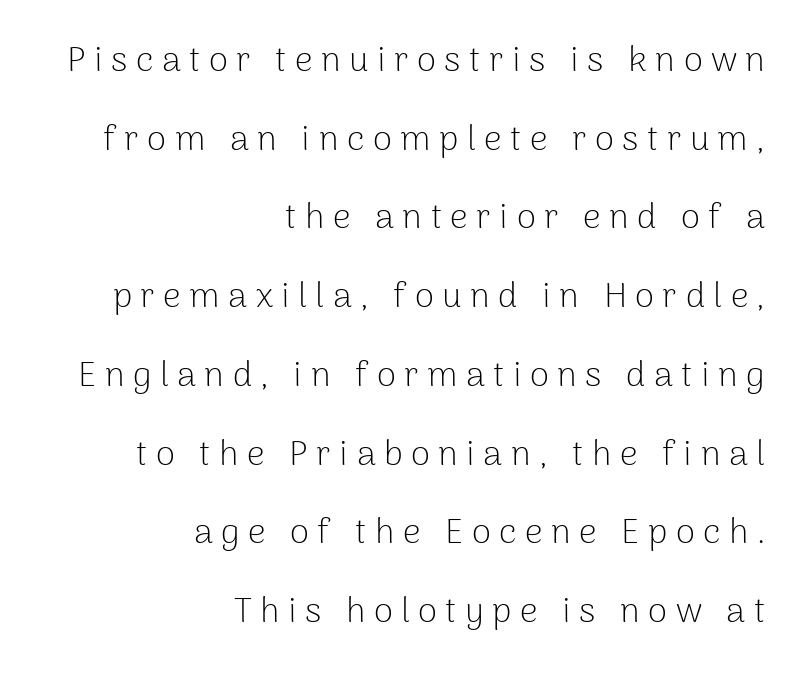
Display-style spreading of the glyphs; the letterfit is very open. Unlike a traditional serif, this face leaves its strokes unadorned. The letters stand upright; this is a roman face. Each letter keeps its own natural width here, so spacing adapts to shape. Casual observation: everything's shoved over to the right. Honestly, there is no underline to notice here at all.
